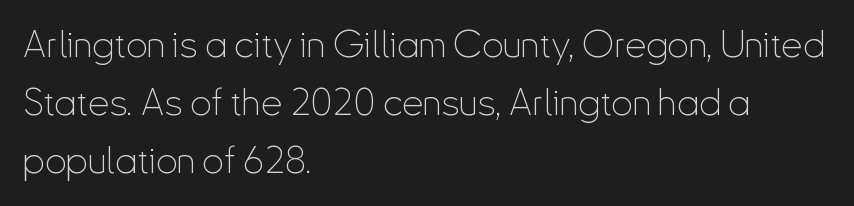
Unbolded letterforms with no extra heft. This sample uses a sans-serif face. Style check: upright. Standard letterfit; no display-style spreading of the glyphs. Honestly, there is no underline to notice here at all. One-word summary of the alignment: left.
